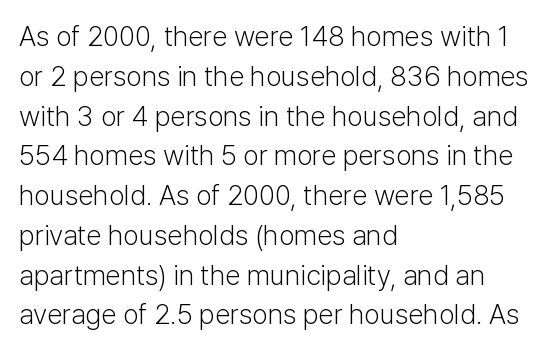
{"serif": "no", "italic": "no", "bold": "no", "weight": "light", "width": "normal", "stroke_contrast": "low", "x_height": "medium", "monospaced": "no", "underline": "no", "align": "left", "line_spacing": "normal", "line_spacing_ratio": 1.42, "letter_spacing": "normal", "letter_spacing_em": 0.0, "glyph_px": 28}
